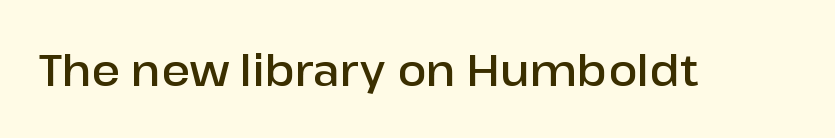
{"serif": "no", "italic": "no", "bold": "semi", "weight": "semibold", "width": "normal", "stroke_contrast": "low", "x_height": "medium", "monospaced": "no", "underline": "no", "letter_spacing": "normal", "letter_spacing_em": 0.0, "glyph_px": 43}
